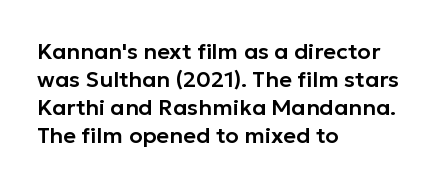
In terms of leading, this rendering sits right in the middle. Do the letters lean? They stand straight. These lines stack with their left ends in a neat column. The zone under the glyphs is completely vacant. The letters sit at their default tracking, neither squeezed nor spread.
